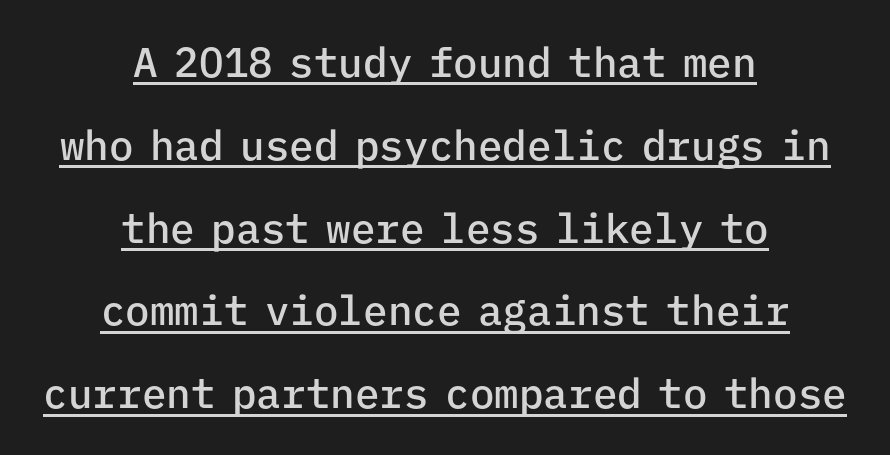
Quick note: underline on. What kind of face is this? One without serifs — a sans. The specimen reads as upright at a glance. The typesetting leans somewhat heavy: a semibold. Does the leading feel generous? Absolutely, it's lavish. This sample has the even, mechanical cadence of fixed-width lettering.
